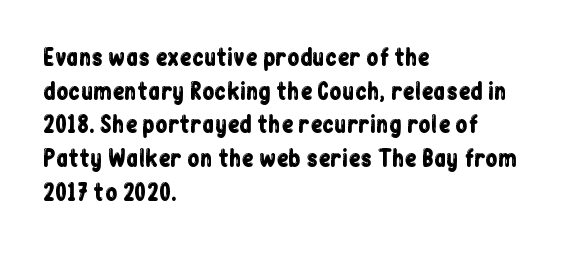
Q: Is the text italic (slanted)? A: No, it is upright.
Q: Is the text underlined? A: No.
Q: How is the paragraph aligned? A: Left-aligned.
Q: Is the spacing between letters normal or unusually wide? A: Normal.
Q: Is the spacing between lines tight, normal or loose? A: Normal.
